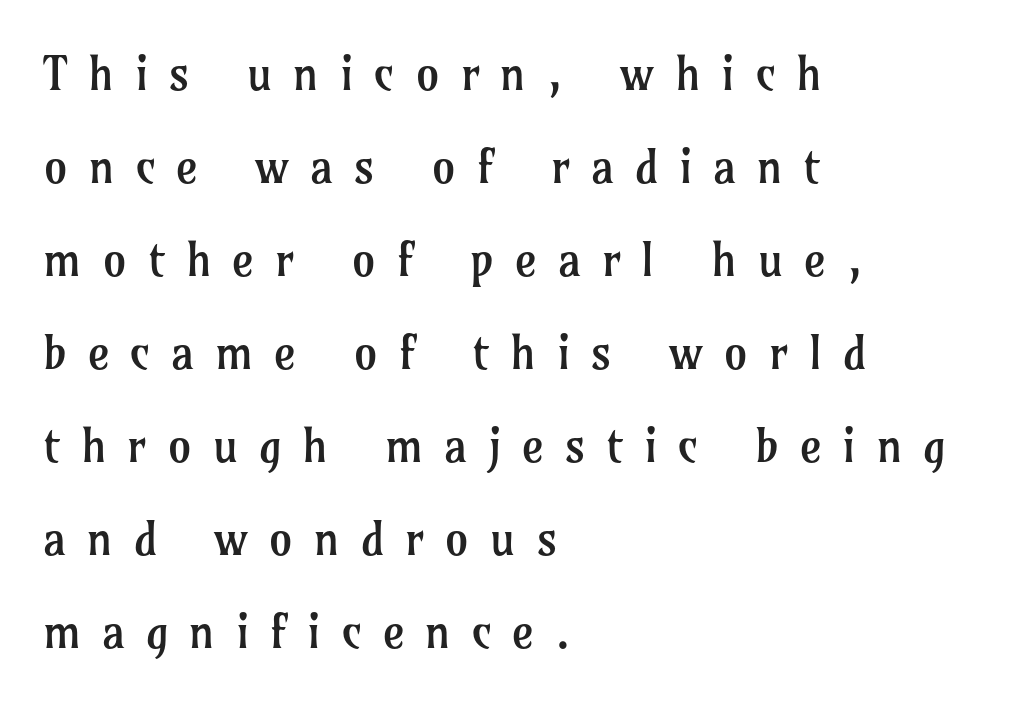
The passage shown is typeset with a serif family. Each stroke keeps to a modest, everyday thickness or less. The typography opts for an upright posture over an oblique one. The string is rendered with underlining switched off. The text block is weighted toward the left margin, trailing off unevenly rightward.
